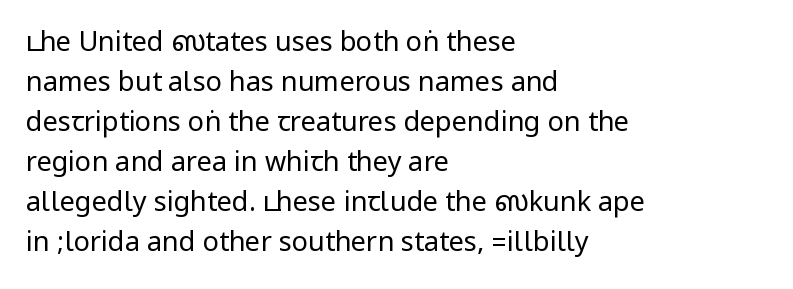
Q: Is the text bold? A: No.
Q: Is the text italic (slanted)? A: No, it is upright.
Q: Is the text underlined? A: No.
Q: How is the paragraph aligned? A: Left-aligned.
Q: Is the spacing between letters normal or unusually wide? A: Normal.
Q: Is the spacing between lines tight, normal or loose? A: Normal.
